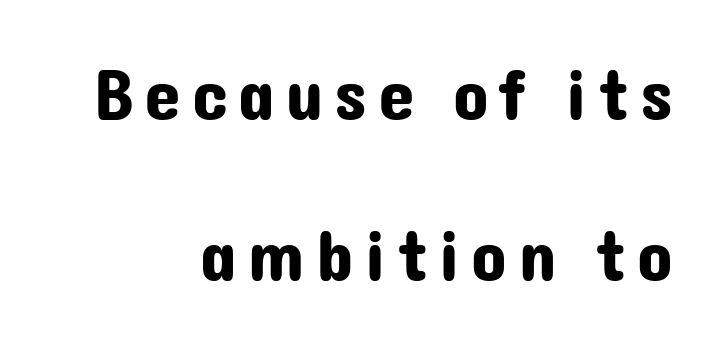
The font's upright variant was chosen for this text. This rendering uses right alignment, leaving the left contour irregular. A typesetter would call this leading open, well beyond the default. The characters display no serif detailing; their extremities are plain. The passage shown is not underscored anywhere. A typesetter would call this proportional, since set widths differ per character.
